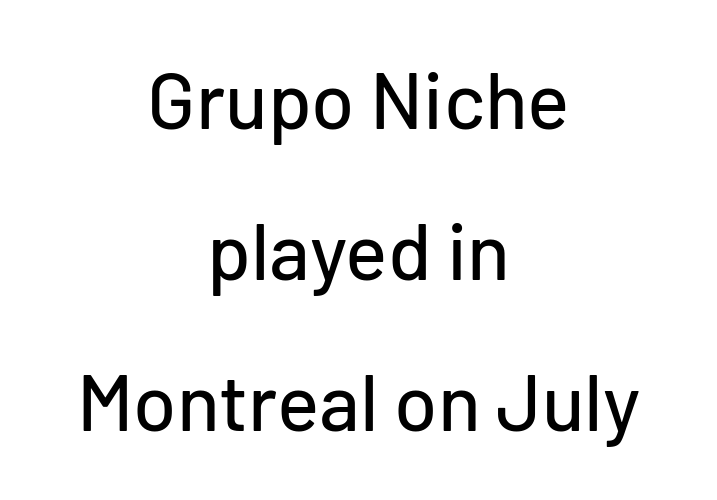
The image shows 79 px sans-serif type, upright; set centered, loose line spacing (1.91x), normal letter spacing, not underlined; low stroke contrast and a medium x-height.
